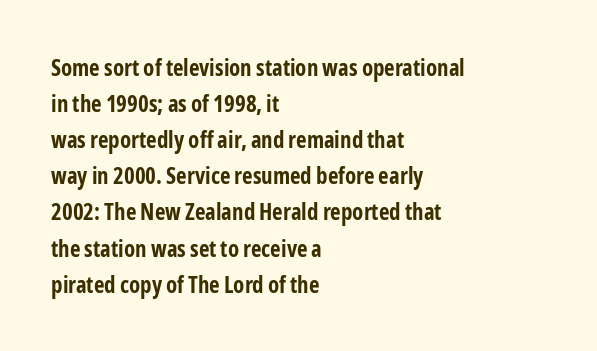
{"italic": "no", "bold": "yes", "underline": "no", "align": "left", "line_spacing": "normal", "line_spacing_ratio": 1.57, "letter_spacing": "normal", "letter_spacing_em": 0.0, "glyph_px": 23}
